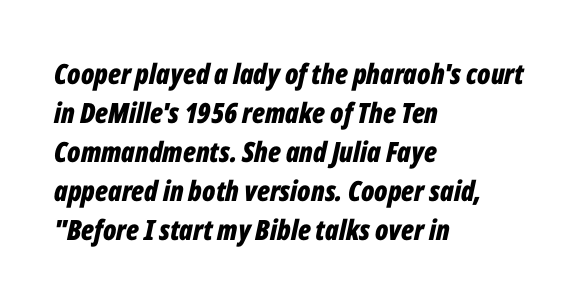
Q: Is the text bold? A: Yes.
Q: Is the text italic (slanted)? A: Yes, it leans right by about 12 degrees.
Q: Is the text underlined? A: No.
Q: How is the paragraph aligned? A: Left-aligned.
Q: Is the spacing between letters normal or unusually wide? A: Normal.
Q: Is the spacing between lines tight, normal or loose? A: Normal.
Q: Width (condensed, normal, or wide)? A: Condensed.
Q: Stroke contrast? A: Low.
Q: x-height? A: Medium.
Q: Monospaced? A: No.
